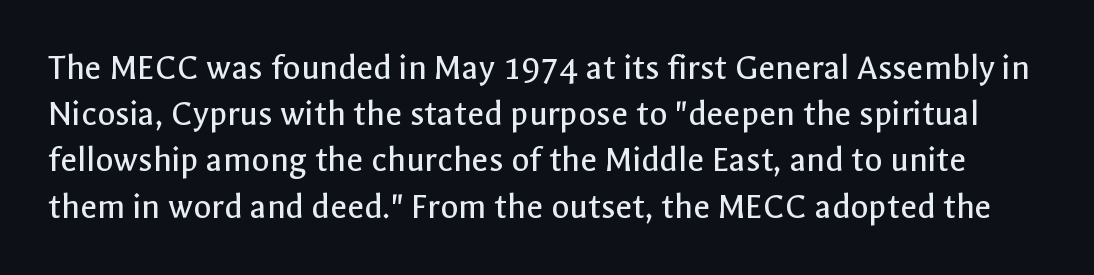
{"serif": "no", "italic": "no", "bold": "no", "weight": "regular", "width": "normal", "x_height": "medium", "monospaced": "no", "underline": "no", "line_spacing": "normal", "line_spacing_ratio": 1.25, "letter_spacing": "normal", "letter_spacing_em": 0.0, "glyph_px": 37}
